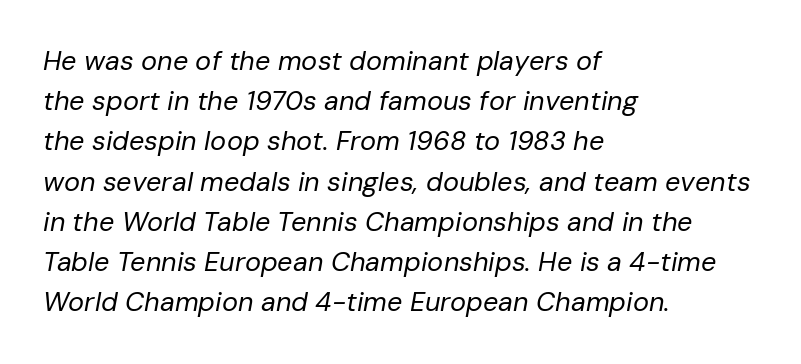
{"italic": "yes", "lean": "right", "slant_degrees": 10, "bold": "no", "underline": "no", "align": "left", "line_spacing": "normal", "line_spacing_ratio": 1.49, "letter_spacing": "normal", "letter_spacing_em": 0.0, "glyph_px": 27}
